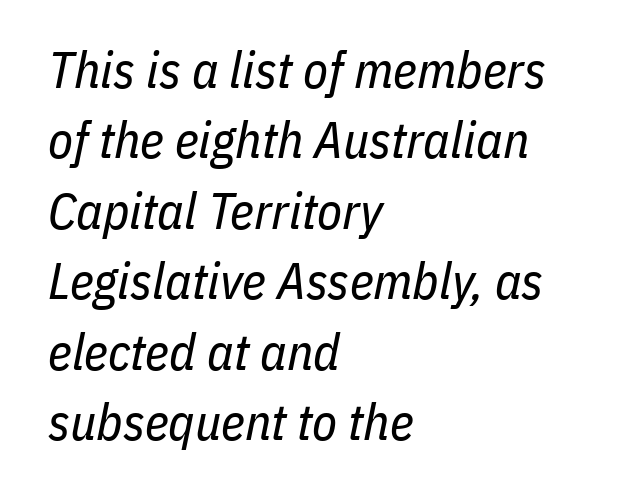
{"italic": "yes", "lean": "right", "slant_degrees": 11, "bold": "no", "weight": "regular", "width": "condensed", "stroke_contrast": "low", "x_height": "medium", "monospaced": "no", "underline": "no", "align": "left", "line_spacing": "normal", "line_spacing_ratio": 1.38, "letter_spacing": "normal", "letter_spacing_em": 0.0, "glyph_px": 51}
